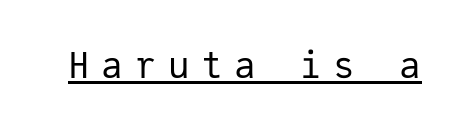
The image shows 36 px regular-weight sans-serif type, upright, monospaced; set unusually wide letter spacing (+0.32 em), underlined; low stroke contrast and a medium x-height.
